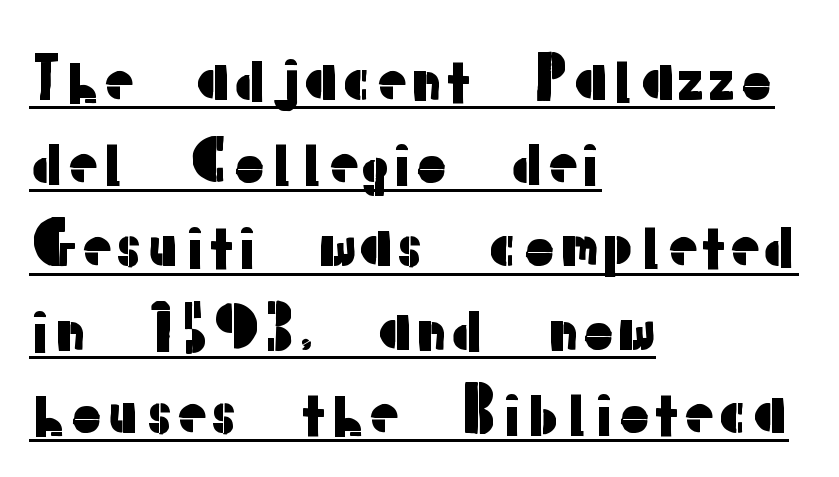
Looks like someone drew a line under every word here. The rendering anchors every line to the left-hand side. The passage shown is typed in a proportional face where columns would drift. Quick note: not italic, upright. Regarding leading, the lines here are spaced in the standard way. The font family rendered here belongs to the sans-serif group.
